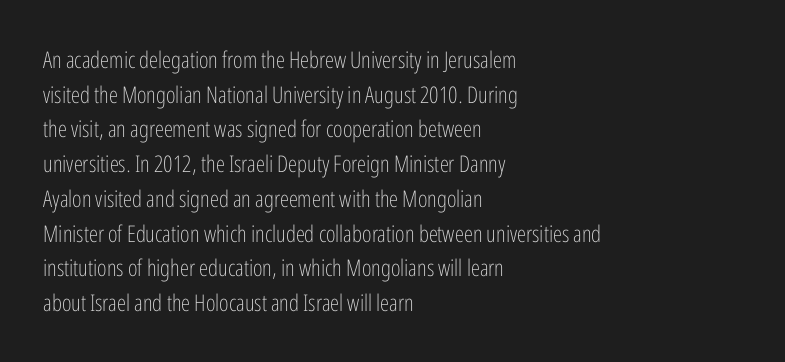
The image shows 23 px text type, upright; set left-aligned, normal line spacing (1.51x), normal letter spacing, not underlined.
